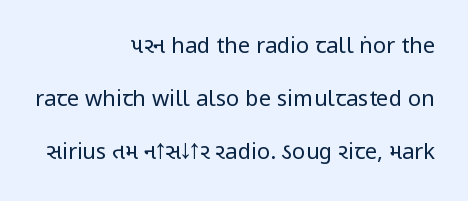
{"italic": "no", "bold": "no", "underline": "no", "align": "right", "line_spacing": "loose", "line_spacing_ratio": 2.4, "letter_spacing": "normal", "letter_spacing_em": 0.0, "glyph_px": 22}
